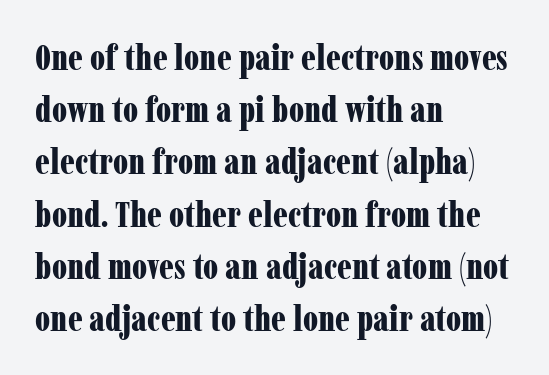
{"serif": "yes", "italic": "no", "bold": "yes", "weight": "bold", "width": "condensed", "stroke_contrast": "low", "x_height": "medium", "monospaced": "no", "underline": "no", "align": "left", "line_spacing": "normal", "line_spacing_ratio": 1.45, "letter_spacing": "normal", "letter_spacing_em": 0.0, "glyph_px": 36}
